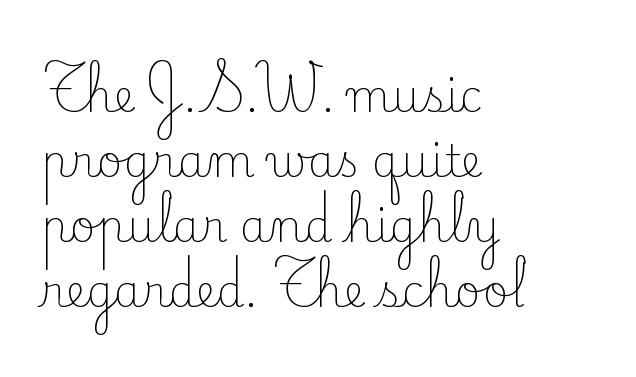
The rows are spaced the way most documents space them. A roman cut, with each character standing at attention. The paragraph has a hard left edge and a soft right edge. How are the letters spaced? Ordinarily, with no added tracking. The words here are not underlined. A quiet, ordinary-to-light weight characterises the typeface.
